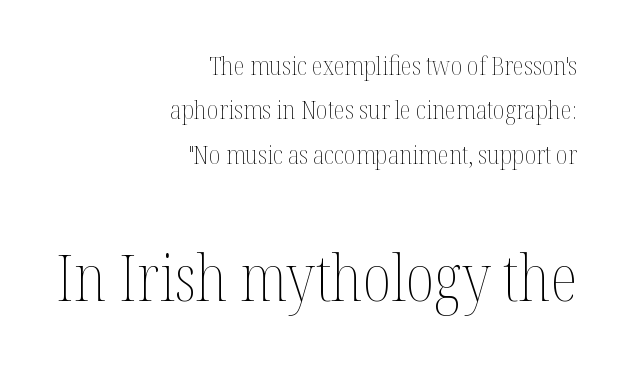
The type sits square on the baseline with zero lean. Is this a fixed-width face? No — the glyphs have proportional, varying widths. No extra tracking has been applied to these lines. The following chunk of copy outweighs the initial chunk in type size.
